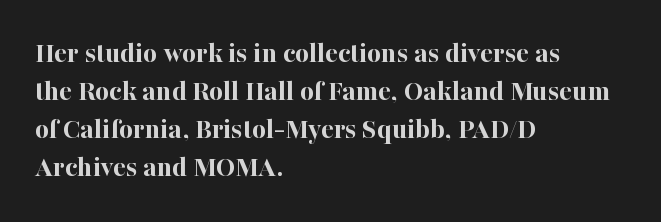
{"serif": "yes", "italic": "no", "bold": "yes", "weight": "bold", "width": "normal", "stroke_contrast": "high", "x_height": "medium", "monospaced": "no", "underline": "no", "align": "left", "line_spacing": "normal", "line_spacing_ratio": 1.27, "letter_spacing": "normal", "letter_spacing_em": 0.0, "glyph_px": 30}
